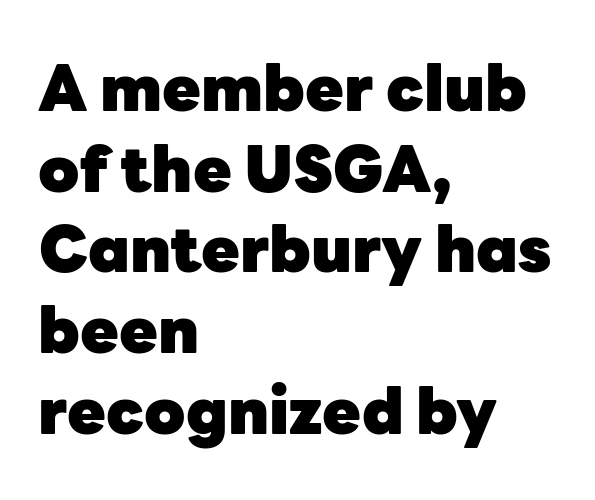
Q: Is the text bold? A: Yes.
Q: Is the text italic (slanted)? A: No, it is upright.
Q: Is the typeface a serif or a sans-serif typeface? A: Sans-serif.
Q: Is the text underlined? A: No.
Q: How is the paragraph aligned? A: Left-aligned.
Q: Is the spacing between letters normal or unusually wide? A: Normal.
Q: Is the spacing between lines tight, normal or loose? A: Normal.
Q: Width (condensed, normal, or wide)? A: Normal.
Q: Stroke contrast? A: Low.
Q: x-height? A: Medium.
Q: Monospaced? A: No.
